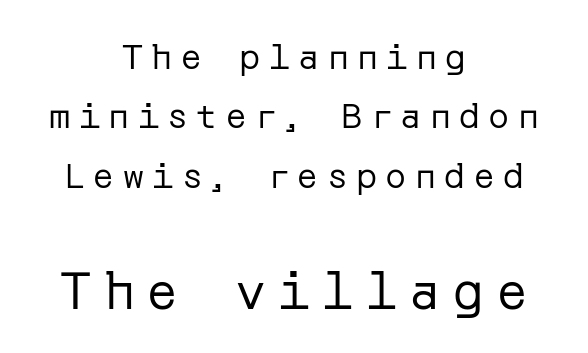
Q: Is the text bold? A: No.
Q: Is the text italic (slanted)? A: No, it is upright.
Q: Is the typeface a serif or a sans-serif typeface? A: Sans-serif.
Q: Is the text underlined? A: No.
Q: How is the paragraph aligned? A: Centered.
Q: Is the spacing between letters normal or unusually wide? A: Unusually wide.
Q: Is the spacing between lines tight, normal or loose? A: Normal.
Q: Which block of text is set in a larger size, the first (top) or the second (bottom)? A: The second (bottom) one.
Q: Width (condensed, normal, or wide)? A: Normal.
Q: Stroke contrast? A: Low.
Q: x-height? A: Medium.
